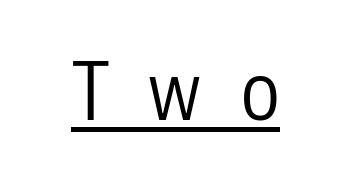
The type is letterspaced generously, with wide tracking. The font is comparable to plain body text, perhaps lighter. The typeface chosen for these lines omits serifs. Character widths vary here, with narrow letters taking less room than wide ones. Decoration check: the copy is underlined.
